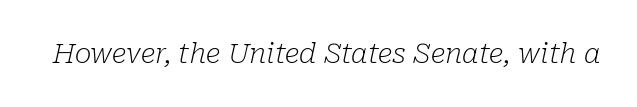
{"serif": "yes", "italic": "yes", "lean": "right", "slant_degrees": 10, "bold": "no", "weight": "light", "width": "normal", "stroke_contrast": "low", "x_height": "medium", "monospaced": "no", "underline": "no", "letter_spacing": "normal", "letter_spacing_em": 0.0, "glyph_px": 28}
